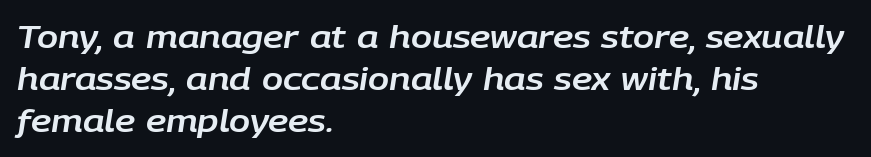
The specimen omits any rule beneath the text block's lines. Character widths vary here, with narrow letters taking less room than wide ones. The block of text has a typical density, with ordinary space between rows. The face used here is rendered with its standard letterfit. The passage shown leans; its letterforms are oblique.
